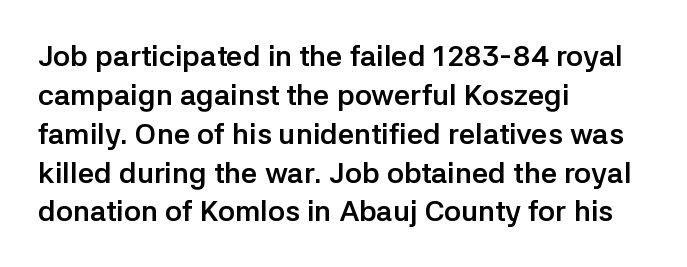
Q: Is the text bold? A: Yes.
Q: Is the text italic (slanted)? A: No, it is upright.
Q: Is the typeface a serif or a sans-serif typeface? A: Sans-serif.
Q: Is the text underlined? A: No.
Q: How is the paragraph aligned? A: Left-aligned.
Q: Is the spacing between letters normal or unusually wide? A: Normal.
Q: Is the spacing between lines tight, normal or loose? A: Normal.
Q: Width (condensed, normal, or wide)? A: Normal.
Q: Stroke contrast? A: Low.
Q: x-height? A: Medium.
Q: Monospaced? A: No.
